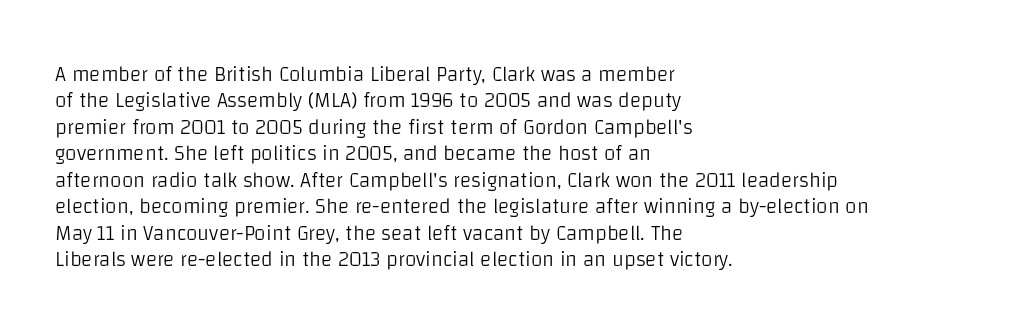
The image shows 21 px text type, upright; set left-aligned, normal line spacing (1.26x), normal letter spacing, not underlined.
